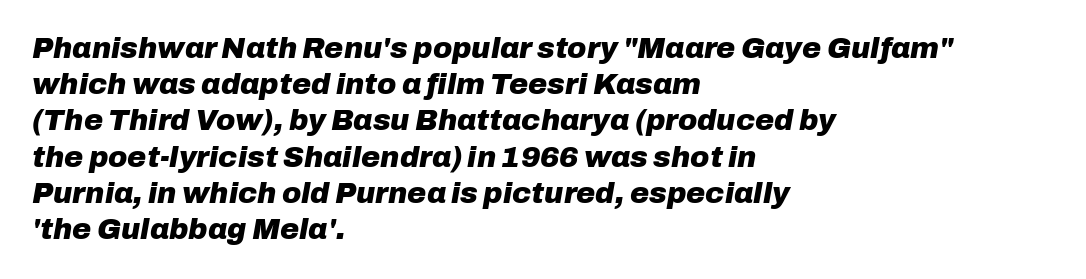
Q: Is the text bold? A: Yes.
Q: Is the text italic (slanted)? A: Yes, it leans right by about 10 degrees.
Q: Is the text underlined? A: No.
Q: How is the paragraph aligned? A: Left-aligned.
Q: Is the spacing between letters normal or unusually wide? A: Normal.
Q: Is the spacing between lines tight, normal or loose? A: Normal.
Q: Width (condensed, normal, or wide)? A: Normal.
Q: Stroke contrast? A: Low.
Q: x-height? A: Medium.
Q: Monospaced? A: No.
